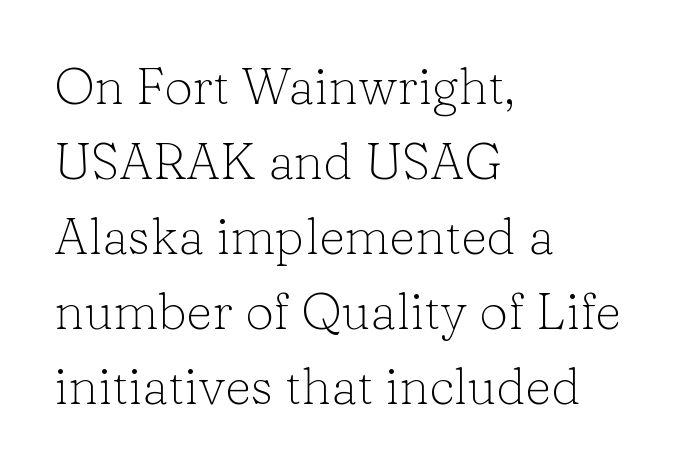
Students, note that the glyphs here touch the page at normal intervals. The face used here is seriffed, in the tradition of book romans. A student would call this left alignment; a typographer would say flush left, rag right. Summary of vertical rhythm: regular, with standard interline spacing.
